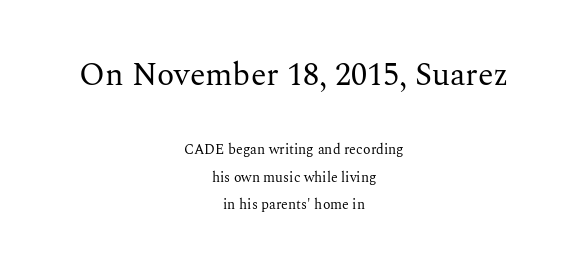
{"serif": "yes", "italic": "no", "bold": "no", "weight": "regular", "width": "normal", "stroke_contrast": "medium", "x_height": "medium", "monospaced": "no", "underline": "no", "align": "center", "line_spacing": "loose", "line_spacing_ratio": 1.96, "letter_spacing": "normal", "letter_spacing_em": 0.0, "larger_block": "first", "size_ratio": 2.29, "glyph_px": 32}
